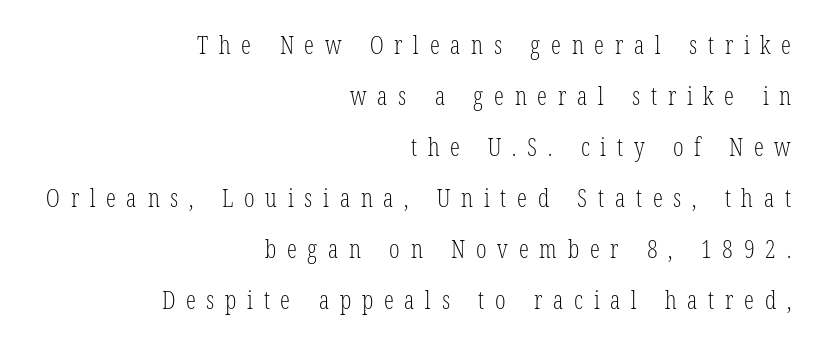
Ordinary non-slanted type is in use. Rule under the text: the space is simply empty. Someone cranked the tracking dial way up on this one. Rows of type keep a wide berth in the vertical direction. Weight class: somewhere from thin through regular.
